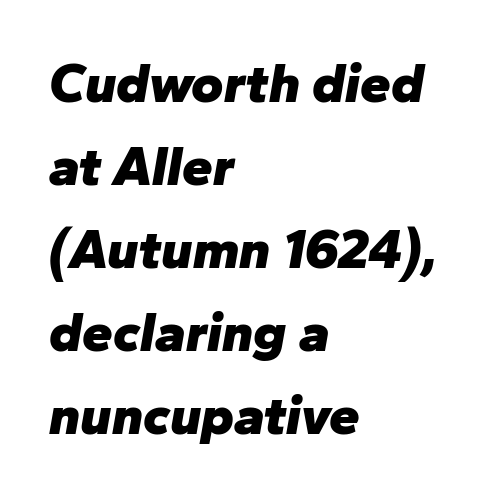
The image shows 55 px heavy type, italic (leaning right); set left-aligned, normal line spacing (1.51x), normal letter spacing, not underlined; low stroke contrast and a medium x-height.
